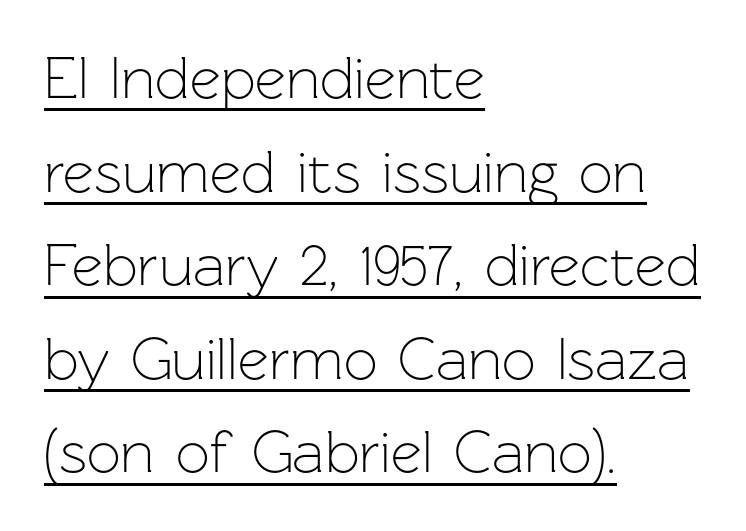
{"serif": "no", "italic": "no", "bold": "no", "weight": "light", "width": "normal", "stroke_contrast": "low", "x_height": "medium", "monospaced": "no", "underline": "yes", "align": "left", "line_spacing": "normal", "line_spacing_ratio": 1.56, "letter_spacing": "normal", "letter_spacing_em": 0.0, "glyph_px": 60}
